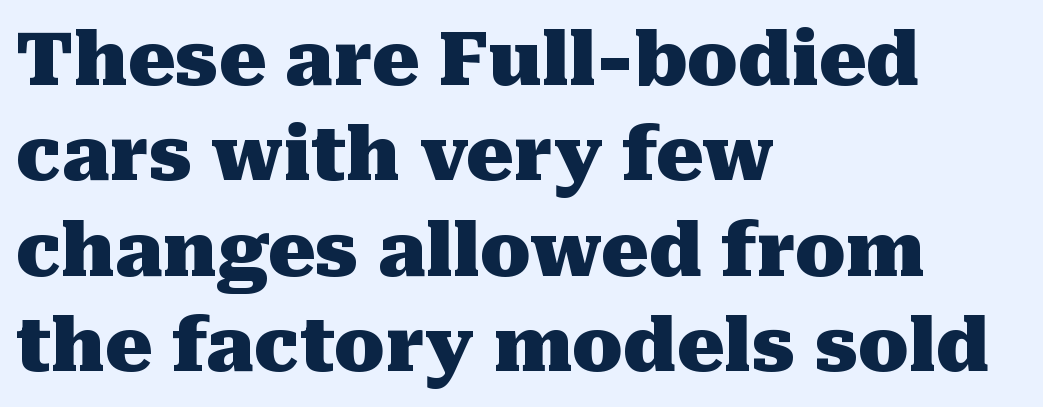
The image shows 74 px heavy serif type, upright; set left-aligned, normal line spacing (1.29x), normal letter spacing, not underlined; medium stroke contrast and a medium x-height.
